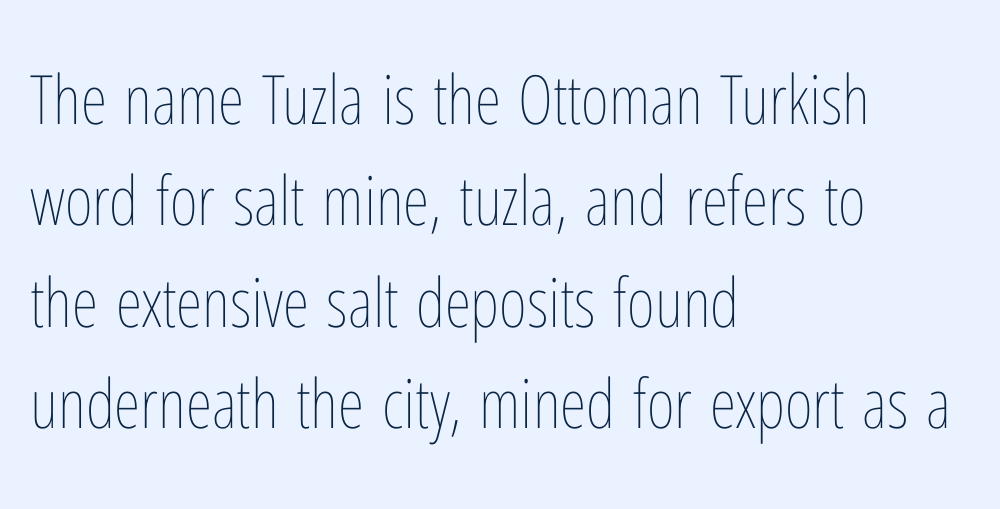
{"italic": "no", "bold": "no", "weight": "thin", "width": "condensed", "stroke_contrast": "low", "x_height": "medium", "monospaced": "no", "underline": "no", "align": "left", "line_spacing": "normal", "line_spacing_ratio": 1.49, "letter_spacing": "normal", "letter_spacing_em": 0.0, "glyph_px": 68}
